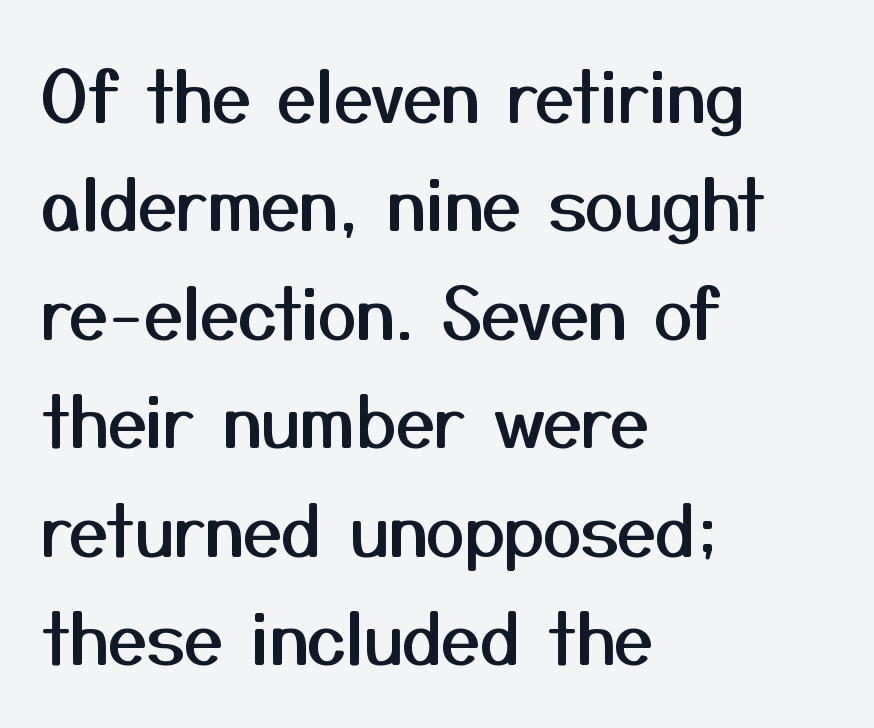
Q: Is the text italic (slanted)? A: No, it is upright.
Q: Is the typeface a serif or a sans-serif typeface? A: Sans-serif.
Q: Is the text underlined? A: No.
Q: How is the paragraph aligned? A: Left-aligned.
Q: Is the spacing between letters normal or unusually wide? A: Normal.
Q: Is the spacing between lines tight, normal or loose? A: Normal.
Q: Width (condensed, normal, or wide)? A: Normal.
Q: Stroke contrast? A: Medium.
Q: x-height? A: Medium.
Q: Monospaced? A: No.
